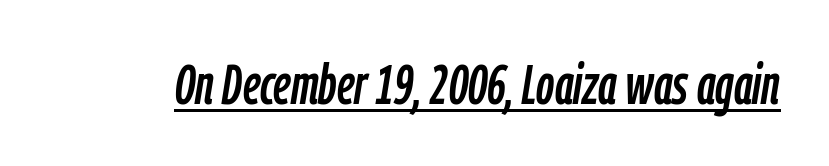
The image shows 56 px condensed type, italic (leaning right); set normal letter spacing, underlined; low stroke contrast and a medium x-height.
